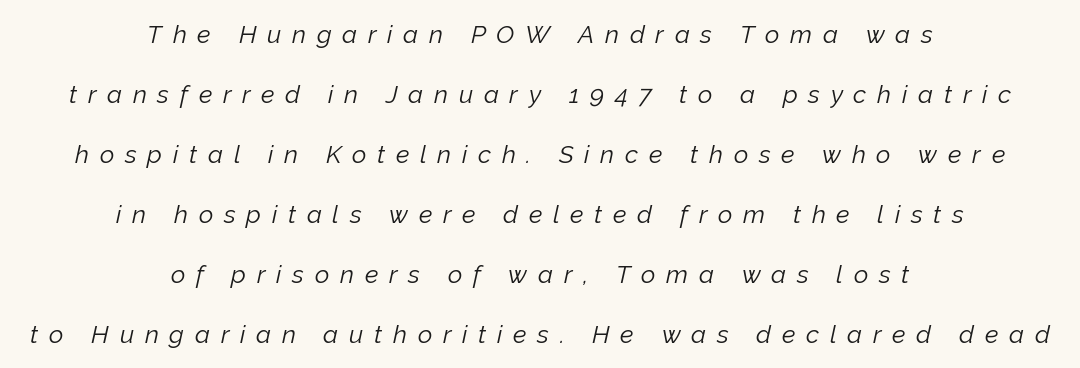
{"italic": "yes", "lean": "right", "slant_degrees": 12, "bold": "no", "underline": "no", "align": "center", "line_spacing": "loose", "line_spacing_ratio": 2.4, "letter_spacing": "wide", "letter_spacing_em": 0.43, "glyph_px": 25}
